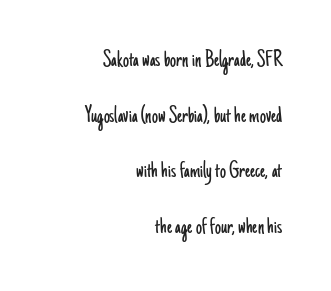
Tracking value appears to be zero — textbook default spacing. This reads as an unemphasized weight, regular at the heaviest. If you drew a ruler down the right edge, every line would touch it. The axis of the letterforms is exactly vertical. The zone under the glyphs is completely vacant. In terms of leading, this rendering errs on the spacious side.
